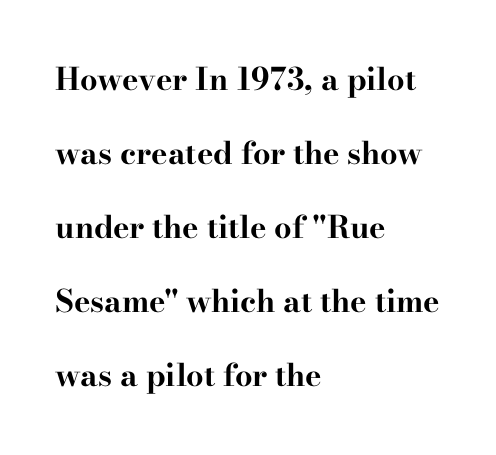
The image shows 31 px bold, wide serif type, upright; set left-aligned, loose line spacing (2.39x), normal letter spacing, not underlined; high stroke contrast and a small x-height.
